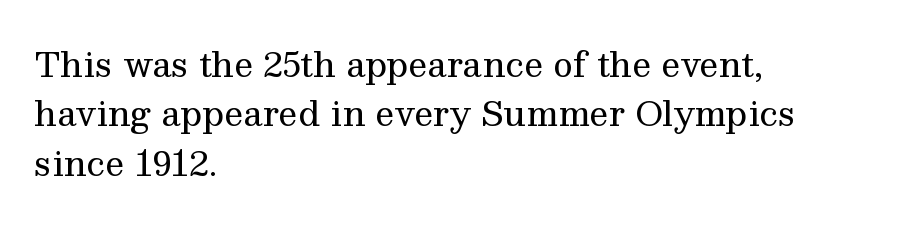
Proportional: the letters do not fall into vertical columns. In terms of letterform style, serifs are clearly present. Unlike italic type, these characters show no tilt at all. Interline gaps are of average width in this sample. The letterforms sit shoulder to shoulder at normal distance. The typesetting does not lean heavy: it is not bold.
